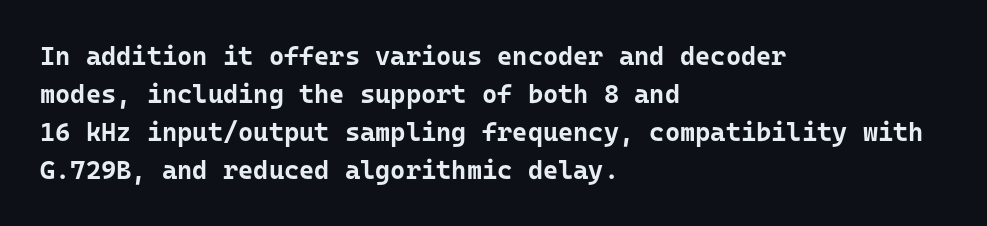
Horizontal alignment here is leftward, the default for most running prose. Nothing unusual about the tracking: characters are spaced as the font intends. Students, observe: this is what conventionally led text looks like. Does the lettering tilt? It doesn't — this is upright.
